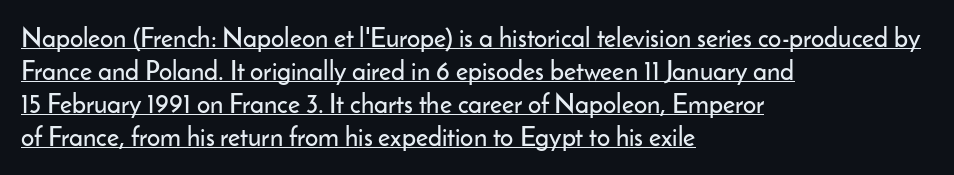
The image shows 26 px text type, upright; set left-aligned, normal line spacing (1.27x), normal letter spacing, underlined.
